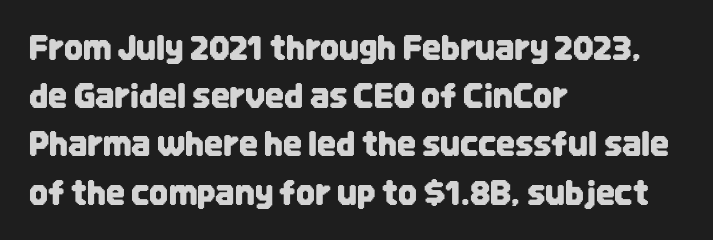
Q: Is the text italic (slanted)? A: No, it is upright.
Q: Is the typeface a serif or a sans-serif typeface? A: Sans-serif.
Q: Is the text underlined? A: No.
Q: How is the paragraph aligned? A: Left-aligned.
Q: Is the spacing between letters normal or unusually wide? A: Normal.
Q: Is the spacing between lines tight, normal or loose? A: Normal.
Q: Width (condensed, normal, or wide)? A: Condensed.
Q: Stroke contrast? A: Low.
Q: x-height? A: Large.
Q: Monospaced? A: No.
